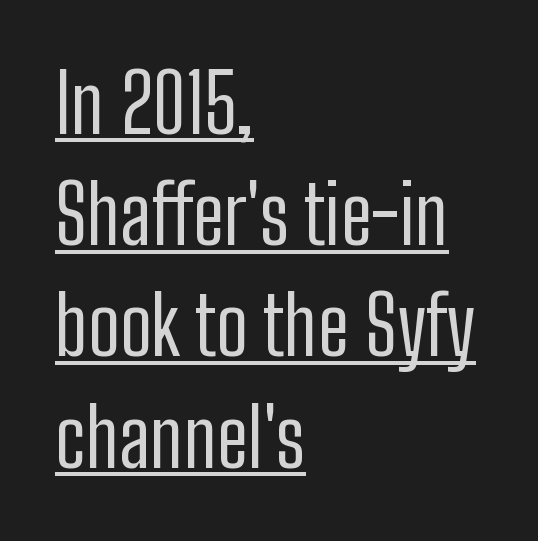
Rendered with straight, roman letterforms. Does the copy run flush right? No — it runs flush left. A quiet, ordinary-to-light weight characterises the typeface. Each letter keeps its own natural width here, so spacing adapts to shape. This is underlined copy, the kind a proofreader might mark for attention.
